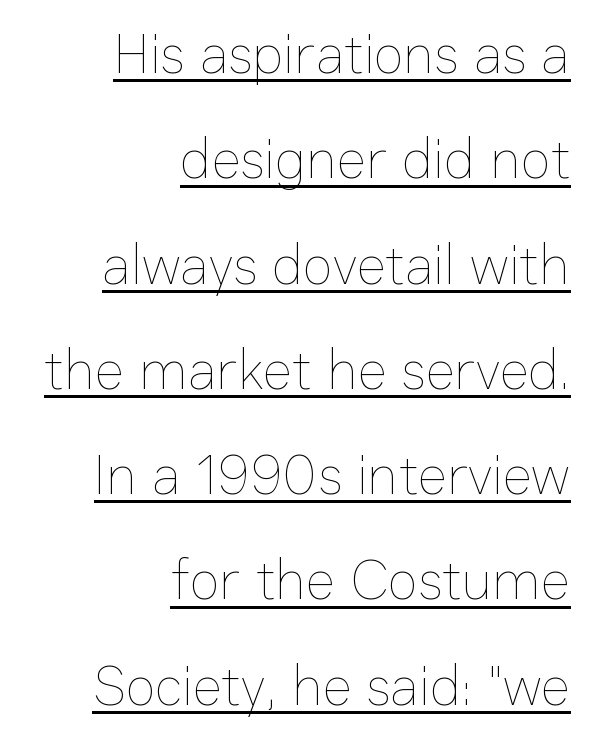
The image shows 56 px thin type, upright; set right-aligned, line spacing 1.88x, normal letter spacing, underlined; low stroke contrast and a medium x-height.
